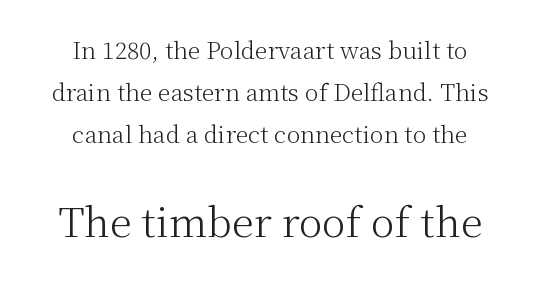
Q: Is the text bold? A: No.
Q: Is the text italic (slanted)? A: No, it is upright.
Q: Is the typeface a serif or a sans-serif typeface? A: Serif.
Q: Is the text underlined? A: No.
Q: How is the paragraph aligned? A: Centered.
Q: Is the spacing between letters normal or unusually wide? A: Normal.
Q: Which block of text is set in a larger size, the first (top) or the second (bottom)? A: The second (bottom) one.
Q: Width (condensed, normal, or wide)? A: Normal.
Q: Stroke contrast? A: Medium.
Q: x-height? A: Medium.
Q: Monospaced? A: No.
